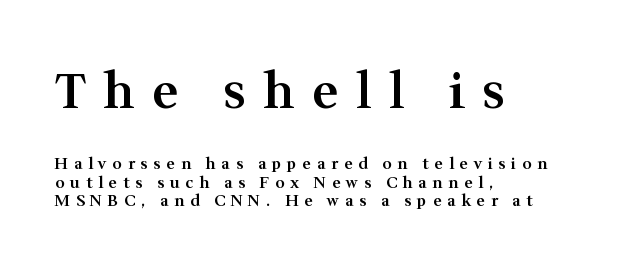
{"serif": "yes", "italic": "no", "bold": "semi", "weight": "semibold", "width": "normal", "stroke_contrast": "medium", "x_height": "medium", "monospaced": "no", "underline": "no", "align": "left", "line_spacing_ratio": 1.16, "letter_spacing": "wide", "letter_spacing_em": 0.36, "larger_block": "first", "size_ratio": 3.06, "glyph_px": 49}
